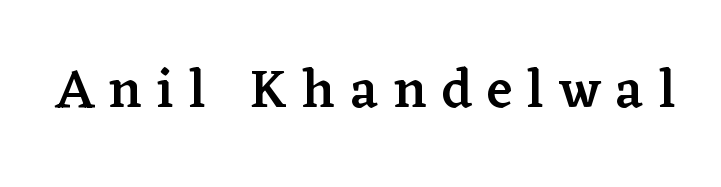
{"serif": "yes", "italic": "no", "bold": "semi", "weight": "semibold", "width": "normal", "stroke_contrast": "low", "x_height": "medium", "monospaced": "no", "underline": "no", "letter_spacing": "wide", "letter_spacing_em": 0.28, "glyph_px": 54}
